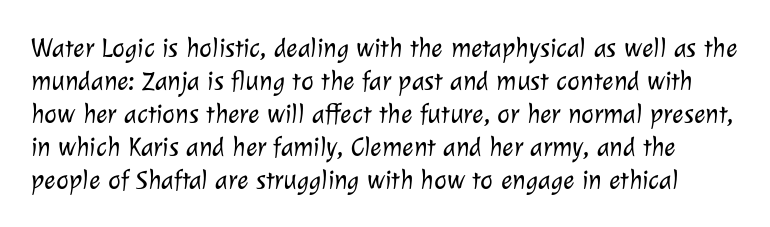
The image shows 27 px text type; set line spacing 1.22x, normal letter spacing, not underlined.
